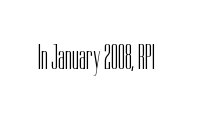
Q: Is the text bold? A: No.
Q: Is the text italic (slanted)? A: No, it is upright.
Q: Is the typeface a serif or a sans-serif typeface? A: Sans-serif.
Q: Is the text underlined? A: No.
Q: Is the spacing between letters normal or unusually wide? A: Normal.
Q: Width (condensed, normal, or wide)? A: Condensed.
Q: Stroke contrast? A: Low.
Q: x-height? A: Medium.
Q: Monospaced? A: No.
